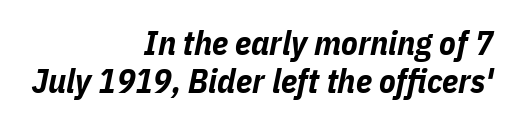
Q: Is the text bold? A: Yes.
Q: Is the text italic (slanted)? A: Yes, it leans right by about 11 degrees.
Q: Is the text underlined? A: No.
Q: How is the paragraph aligned? A: Right-aligned.
Q: Is the spacing between letters normal or unusually wide? A: Normal.
Q: Is the spacing between lines tight, normal or loose? A: Tight.
Q: Width (condensed, normal, or wide)? A: Condensed.
Q: Stroke contrast? A: Low.
Q: x-height? A: Medium.
Q: Monospaced? A: No.
